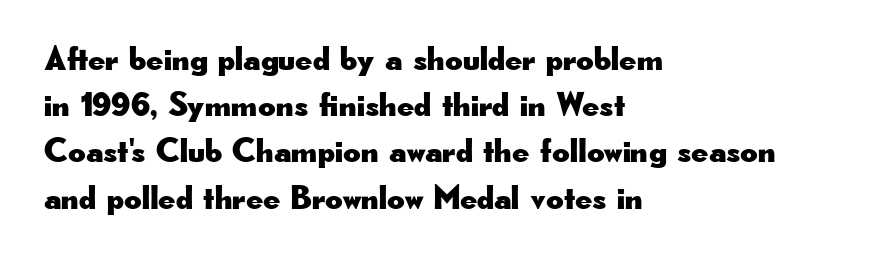
{"serif": "no", "italic": "no", "width": "wide", "stroke_contrast": "low", "x_height": "small", "monospaced": "no", "underline": "no", "align": "left", "line_spacing": "normal", "line_spacing_ratio": 1.36, "letter_spacing": "normal", "letter_spacing_em": 0.0, "glyph_px": 34}
